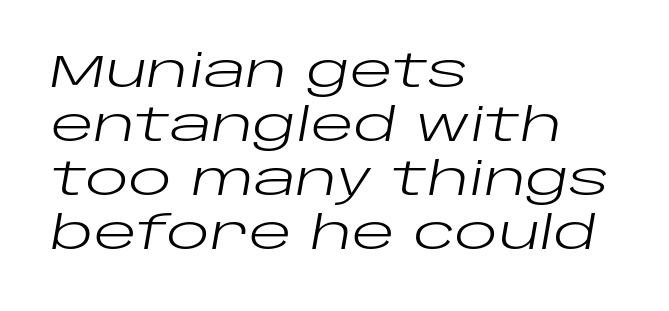
The image shows 45 px regular-weight, wide type, italic (leaning right); set left-aligned, line spacing 1.2x, normal letter spacing, not underlined; low stroke contrast and a large x-height.
